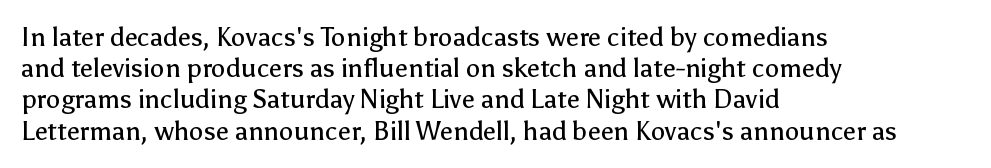
The image shows 26 px text type, upright; set left-aligned, line spacing 1.2x, normal letter spacing, not underlined.
